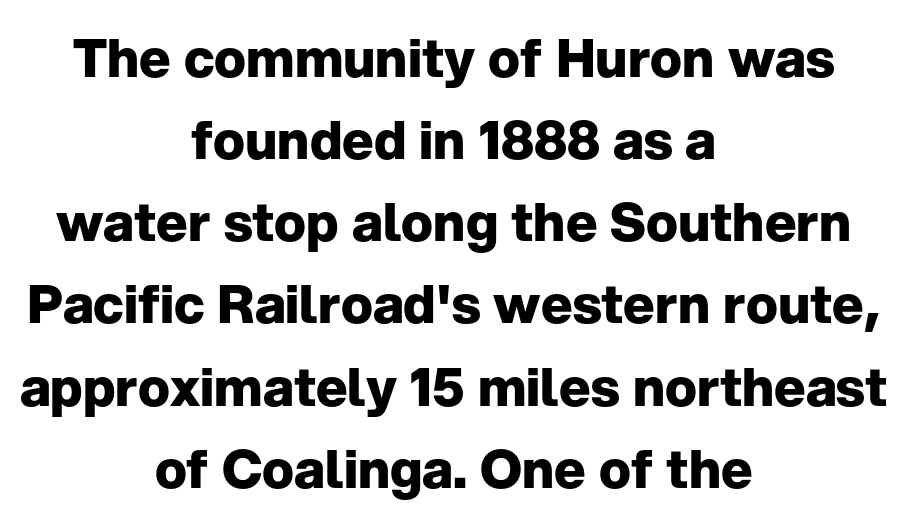
Q: Is the text bold? A: Yes.
Q: Is the text italic (slanted)? A: No, it is upright.
Q: Is the typeface a serif or a sans-serif typeface? A: Sans-serif.
Q: Is the text underlined? A: No.
Q: How is the paragraph aligned? A: Centered.
Q: Is the spacing between letters normal or unusually wide? A: Normal.
Q: Is the spacing between lines tight, normal or loose? A: Normal.
Q: Width (condensed, normal, or wide)? A: Normal.
Q: Stroke contrast? A: Low.
Q: x-height? A: Medium.
Q: Monospaced? A: No.
